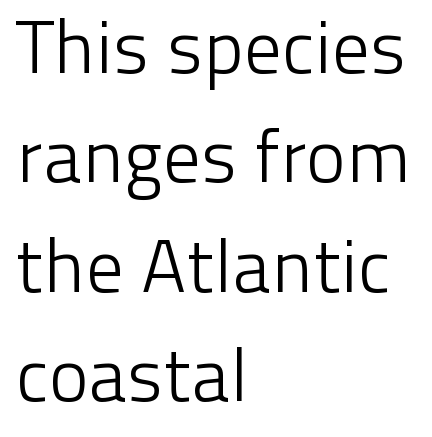
The characters display no serif detailing; their extremities are plain. The face looks like a standard text weight, possibly lighter. Quick note: not italic, upright. Think of a printed novel: that variable character pitch is what you see here.
